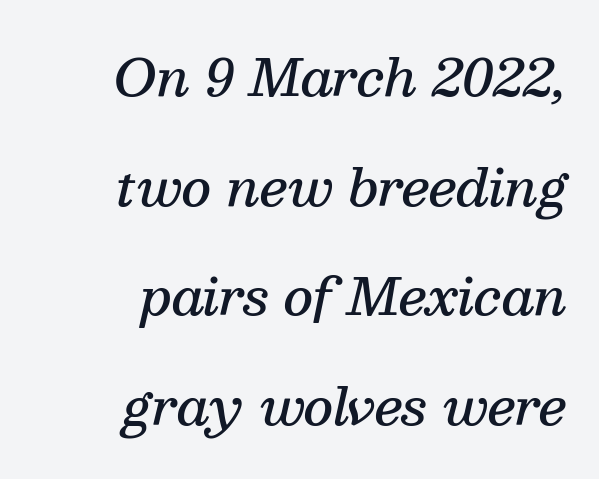
Q: Is the text bold? A: Semi-bold.
Q: Is the text italic (slanted)? A: Yes, it leans right by about 13 degrees.
Q: Is the typeface a serif or a sans-serif typeface? A: Serif.
Q: Is the text underlined? A: No.
Q: How is the paragraph aligned? A: Right-aligned.
Q: Is the spacing between letters normal or unusually wide? A: Normal.
Q: Is the spacing between lines tight, normal or loose? A: Loose.
Q: Width (condensed, normal, or wide)? A: Normal.
Q: Stroke contrast? A: Medium.
Q: x-height? A: Medium.
Q: Monospaced? A: No.
